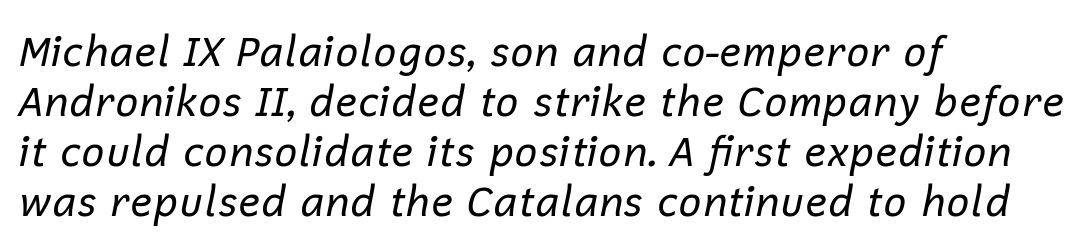
Q: Is the text bold? A: No.
Q: Is the text italic (slanted)? A: Yes, it leans right by about 12 degrees.
Q: Is the text underlined? A: No.
Q: How is the paragraph aligned? A: Left-aligned.
Q: Is the spacing between letters normal or unusually wide? A: Normal.
Q: Width (condensed, normal, or wide)? A: Normal.
Q: Stroke contrast? A: Low.
Q: x-height? A: Medium.
Q: Monospaced? A: No.
